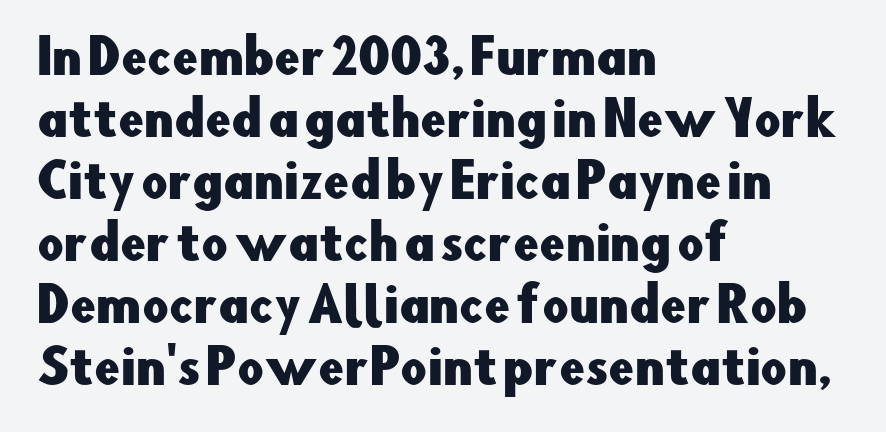
{"serif": "no", "italic": "no", "width": "normal", "stroke_contrast": "low", "x_height": "small", "monospaced": "no", "underline": "no", "align": "left", "line_spacing": "normal", "line_spacing_ratio": 1.35, "letter_spacing": "normal", "letter_spacing_em": 0.0, "glyph_px": 46}
